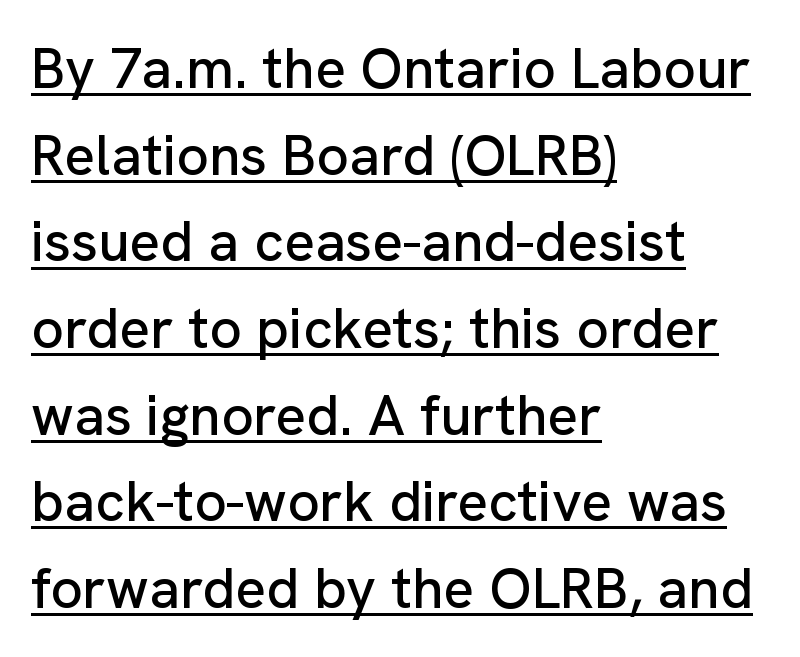
The image shows 57 px sans-serif type, upright; set left-aligned, normal line spacing (1.52x), normal letter spacing, underlined; low stroke contrast and a medium x-height.
